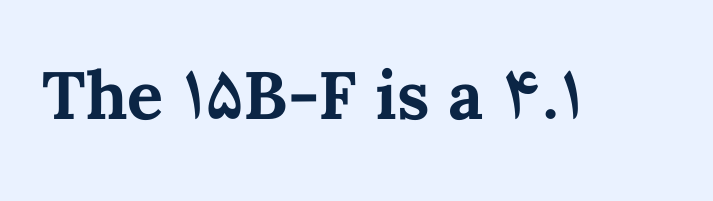
Q: Is the text bold? A: Yes.
Q: Is the text italic (slanted)? A: No, it is upright.
Q: Is the text underlined? A: No.
Q: Is the spacing between letters normal or unusually wide? A: Normal.
Q: Width (condensed, normal, or wide)? A: Normal.
Q: Stroke contrast? A: Medium.
Q: x-height? A: Medium.
Q: Monospaced? A: No.
